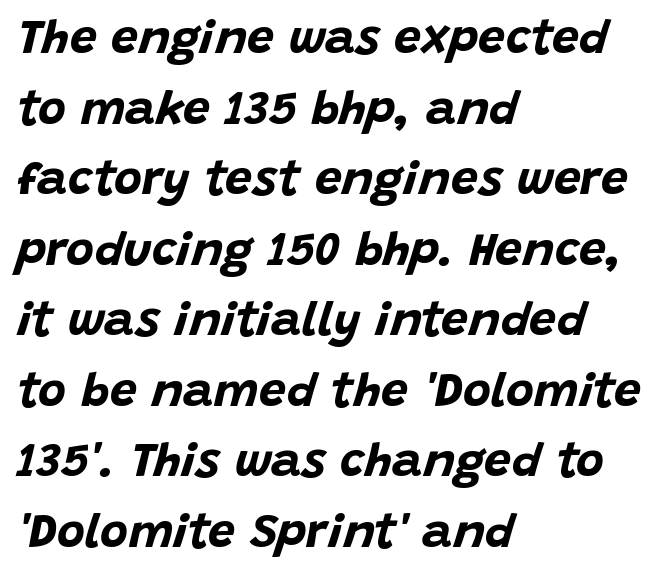
The image shows 48 px bold type, italic (leaning right); set left-aligned, normal line spacing (1.47x), normal letter spacing, not underlined; low stroke contrast and a large x-height.
